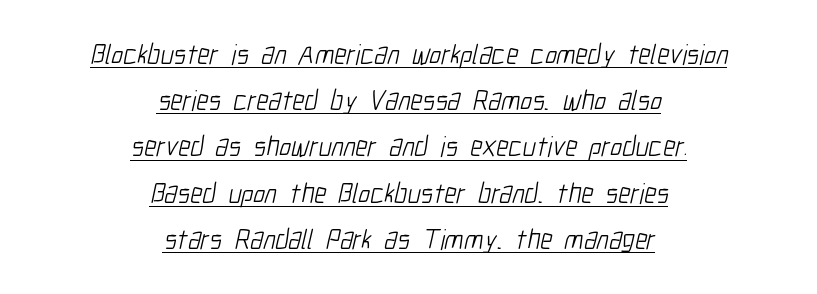
{"serif": "no", "bold": "no", "weight": "light", "width": "condensed", "stroke_contrast": "low", "x_height": "medium", "monospaced": "no", "underline": "yes", "align": "center", "line_spacing": "normal", "line_spacing_ratio": 1.65, "letter_spacing": "normal", "letter_spacing_em": 0.0, "glyph_px": 28}
